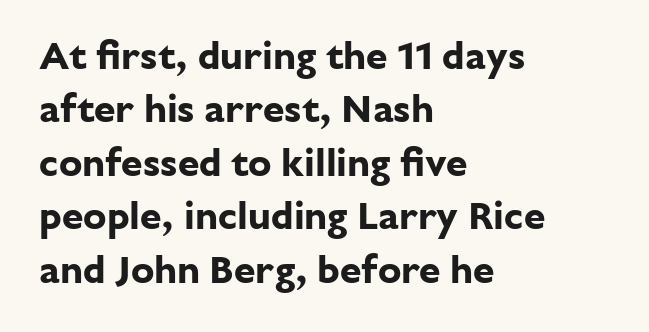
{"serif": "no", "italic": "no", "bold": "yes", "weight": "bold", "width": "normal", "stroke_contrast": "low", "x_height": "medium", "monospaced": "no", "underline": "no", "align": "left", "line_spacing": "normal", "line_spacing_ratio": 1.37, "letter_spacing": "normal", "letter_spacing_em": 0.0, "glyph_px": 39}
